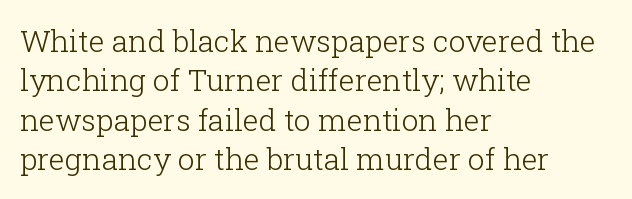
{"serif": "yes", "italic": "no", "bold": "no", "weight": "light", "width": "normal", "stroke_contrast": "low", "x_height": "medium", "monospaced": "no", "underline": "no", "align": "left", "line_spacing": "normal", "line_spacing_ratio": 1.31, "letter_spacing": "normal", "letter_spacing_em": 0.0, "glyph_px": 30}
